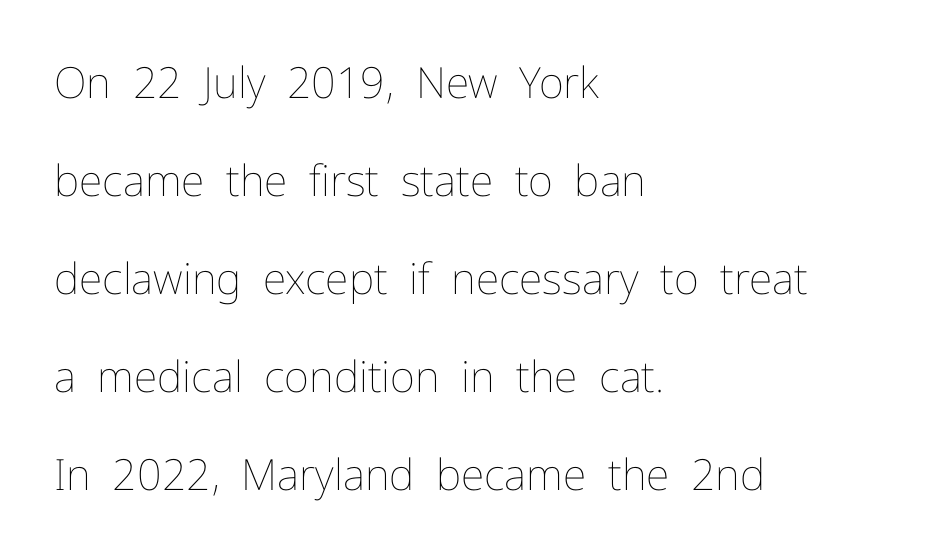
{"italic": "no", "bold": "no", "weight": "thin", "width": "normal", "stroke_contrast": "low", "x_height": "medium", "monospaced": "no", "underline": "no", "align": "left", "line_spacing": "loose", "line_spacing_ratio": 2.28, "letter_spacing": "normal", "letter_spacing_em": 0.0, "glyph_px": 43}
